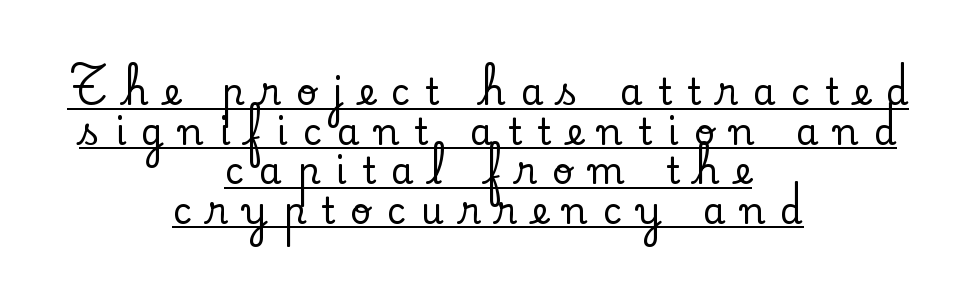
{"serif": "yes", "italic": "no", "width": "normal", "stroke_contrast": "low", "x_height": "small", "monospaced": "no", "underline": "yes", "align": "center", "line_spacing": "tight", "line_spacing_ratio": 1.1, "letter_spacing": "wide", "letter_spacing_em": 0.43, "glyph_px": 36}
